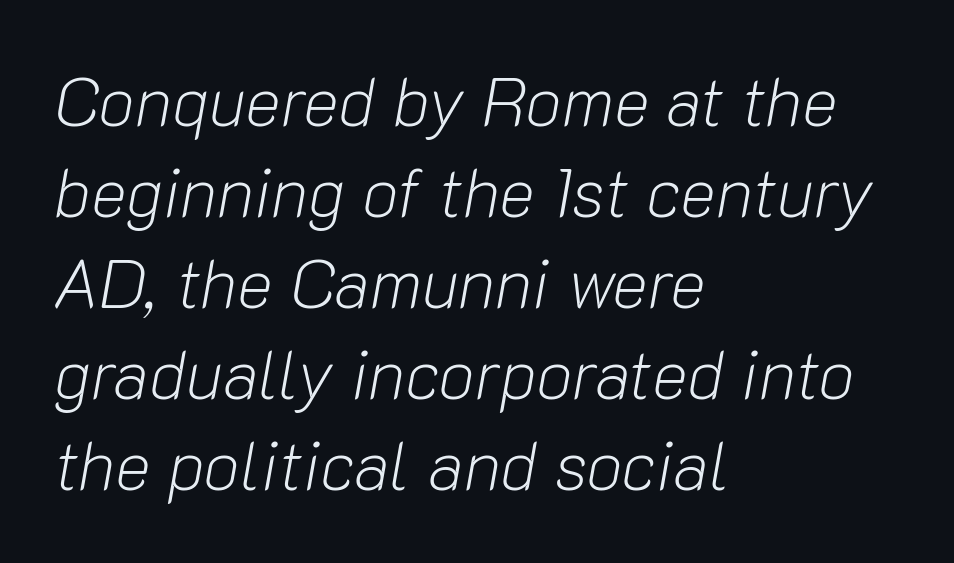
The image shows 68 px light type, italic (leaning right); set left-aligned, normal line spacing (1.34x), normal letter spacing, not underlined; low stroke contrast and a medium x-height.
